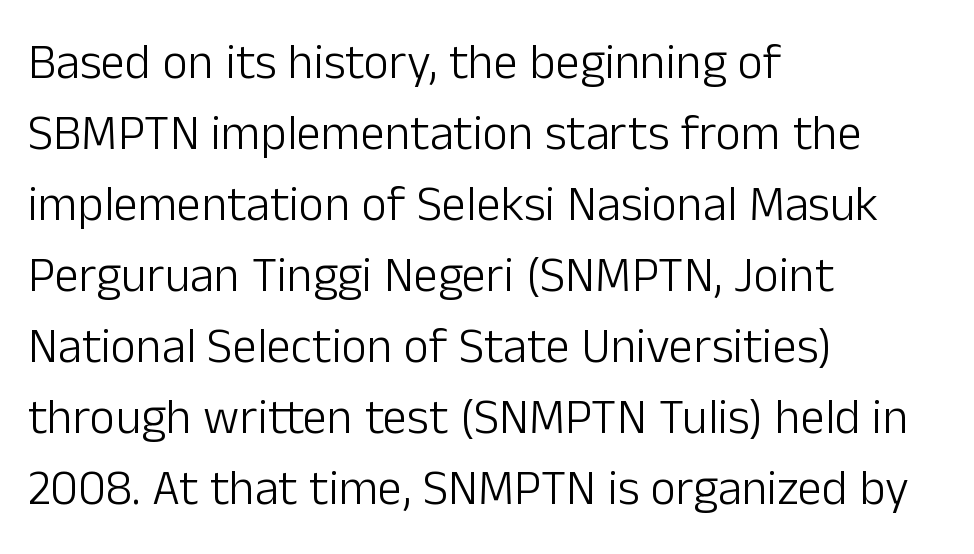
{"serif": "no", "italic": "no", "bold": "no", "weight": "light", "width": "normal", "stroke_contrast": "low", "x_height": "medium", "monospaced": "no", "underline": "no", "align": "left", "line_spacing": "normal", "line_spacing_ratio": 1.45, "letter_spacing": "normal", "letter_spacing_em": 0.0, "glyph_px": 49}
